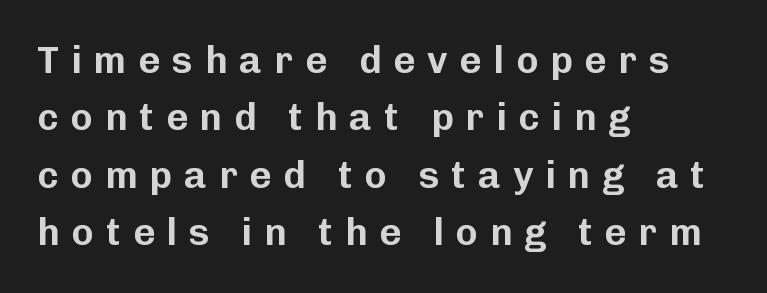
{"serif": "no", "italic": "no", "width": "normal", "stroke_contrast": "low", "x_height": "medium", "monospaced": "no", "underline": "no", "align": "left", "line_spacing": "normal", "line_spacing_ratio": 1.51, "letter_spacing": "wide", "letter_spacing_em": 0.31, "glyph_px": 38}
